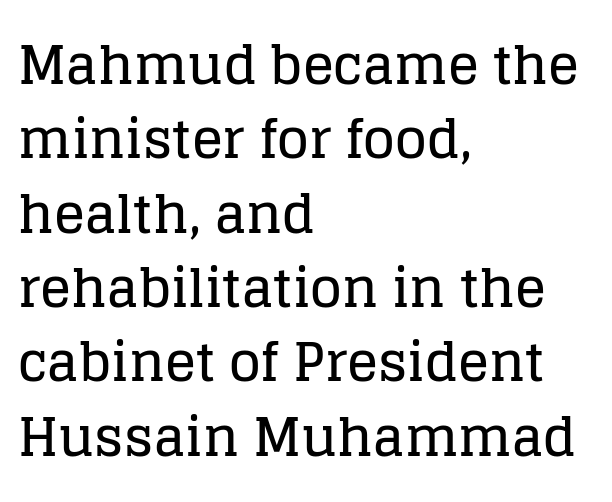
The area under the type is left untouched. The font family rendered here belongs to the serif group. Reading down the column, the eye jumps a familiar distance to each next line. Tall strokes in this sample are plumb rather than angled. The rendering anchors every line to the left-hand side.
